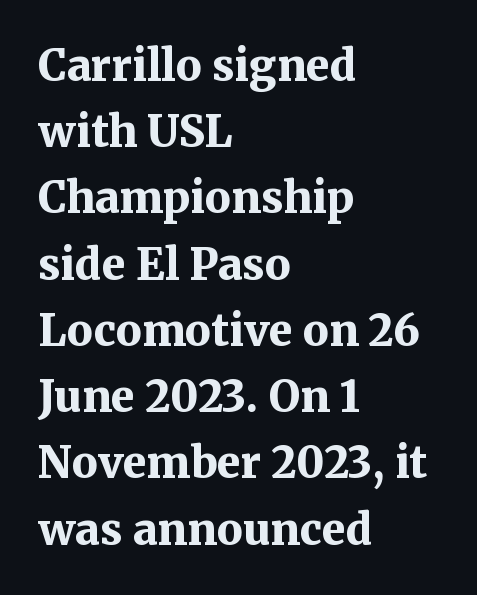
Q: Is the text bold? A: Yes.
Q: Is the text italic (slanted)? A: No, it is upright.
Q: Is the typeface a serif or a sans-serif typeface? A: Serif.
Q: Is the text underlined? A: No.
Q: How is the paragraph aligned? A: Left-aligned.
Q: Is the spacing between letters normal or unusually wide? A: Normal.
Q: Is the spacing between lines tight, normal or loose? A: Normal.
Q: Width (condensed, normal, or wide)? A: Normal.
Q: Stroke contrast? A: Medium.
Q: x-height? A: Medium.
Q: Monospaced? A: No.
